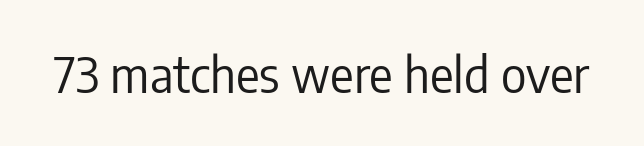
Typographically, this falls in the sans-serif category. Posture: vertical. You could not count columns in this text — the font is proportionally spaced. This rendering features lettering with no underline. The cut favours lightness, reaching ordinary text weight at its darkest. Standard letterfit; no display-style spreading of the glyphs.
